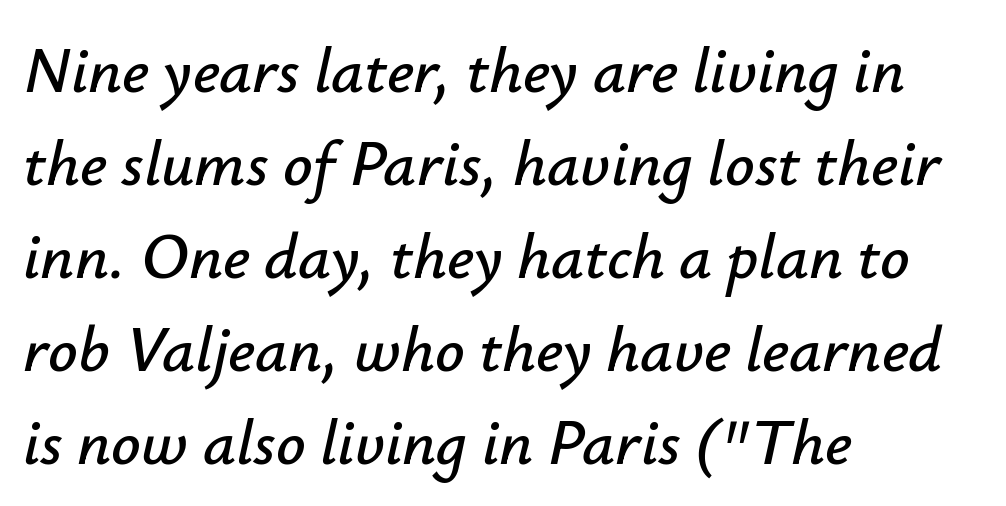
Do the characters align in a grid? No, the font is proportional. Lines of text with bare space underneath. Words appear dense and cohesive because spacing is normal. A classic flush-left, rag-right setting is used for this passage.
